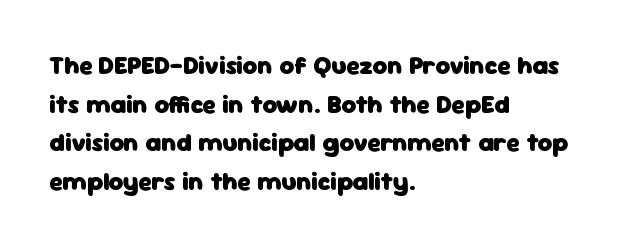
{"italic": "no", "bold": "yes", "underline": "no", "align": "left", "line_spacing": "normal", "line_spacing_ratio": 1.55, "letter_spacing": "normal", "letter_spacing_em": 0.0, "glyph_px": 25}
